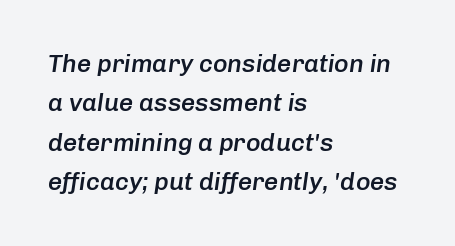
{"italic": "yes", "lean": "right", "slant_degrees": 8, "bold": "semi", "underline": "no", "align": "left", "line_spacing": "normal", "line_spacing_ratio": 1.58, "letter_spacing": "normal", "letter_spacing_em": 0.0, "glyph_px": 25}
